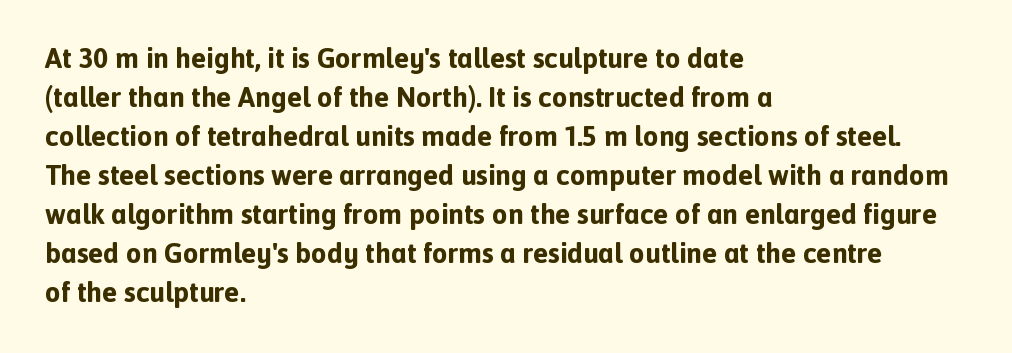
The image shows 28 px bold sans-serif type, upright; set left-aligned, normal line spacing (1.39x), normal letter spacing, not underlined; a medium x-height.
